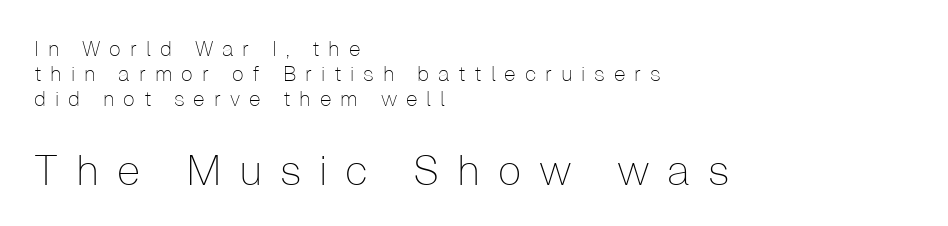
One-word summary of the alignment: left. Italic? Not at all — the glyphs are vertical. Think of a printed novel: that variable character pitch is what you see here. Nobody drew a line under any word here. Each stroke keeps to a modest, everyday thickness or less.
